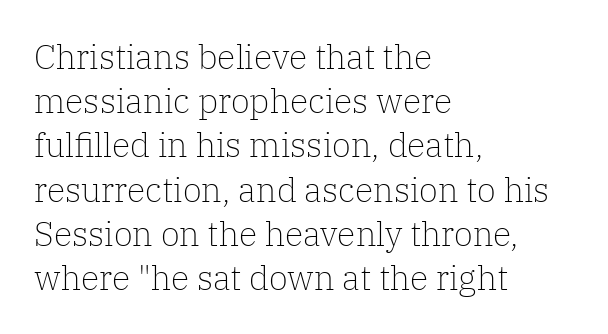
Does the copy run flush right? No — it runs flush left. Weight class: somewhere from thin through regular. Is this a sans? No — the strokes have serifs. Here the designer chose a conventional face with non-uniform glyph widths. Italic? Not at all — the glyphs are vertical. The gaps between neighbouring characters are ordinary and unremarkable.
